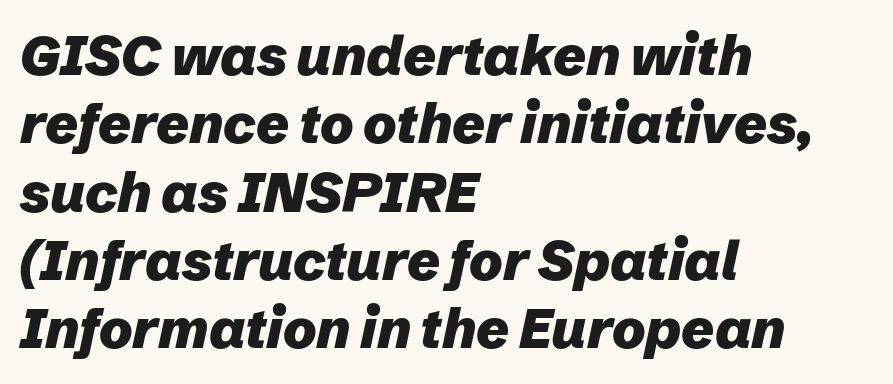
Q: Is the text bold? A: Yes.
Q: Is the text italic (slanted)? A: Yes, it leans right by about 12 degrees.
Q: Is the text underlined? A: No.
Q: How is the paragraph aligned? A: Left-aligned.
Q: Is the spacing between letters normal or unusually wide? A: Normal.
Q: Width (condensed, normal, or wide)? A: Normal.
Q: Stroke contrast? A: Low.
Q: x-height? A: Medium.
Q: Monospaced? A: No.
